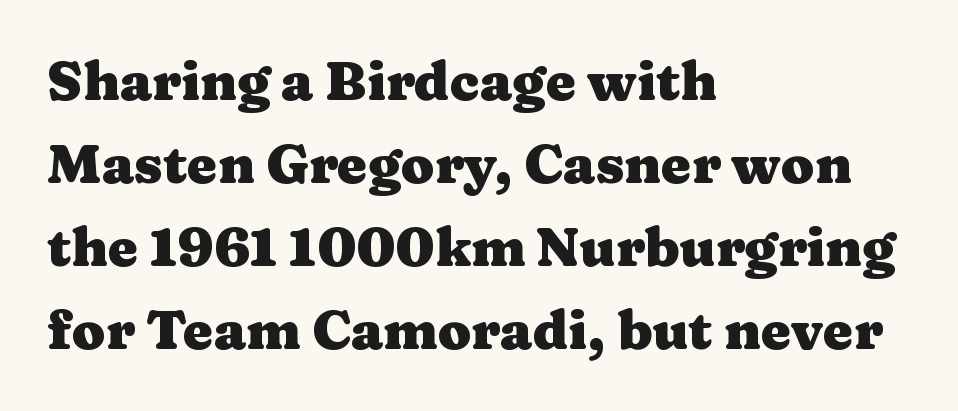
A typesetter would call this proportional, since set widths differ per character. The axis of the letterforms is exactly vertical. Compared with an ordinary text face, these strokes are far heavier — a full bold. Casual observation: everything's shoved over to the left. The tracking reads as untouched default to a designer's eye. Underlining? Definitely not there.
